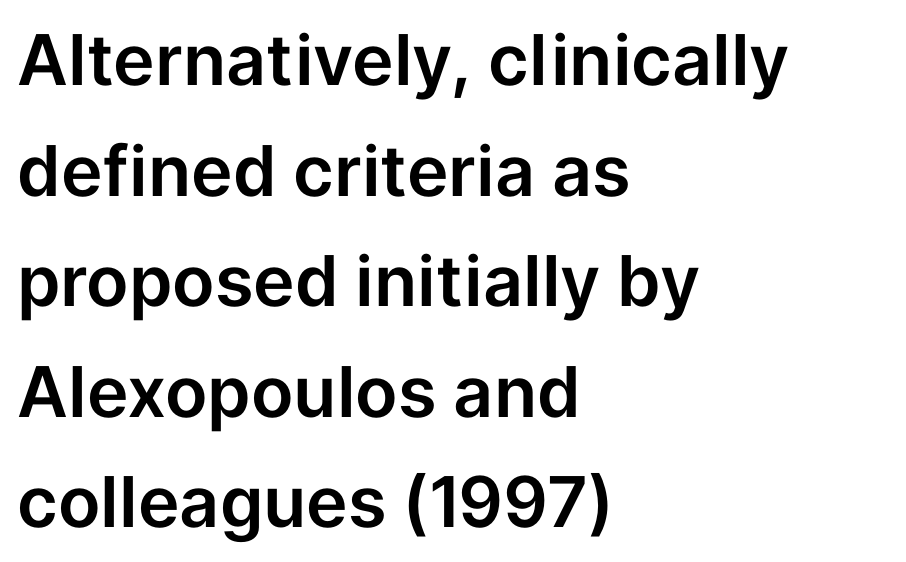
Q: Is the text italic (slanted)? A: No, it is upright.
Q: Is the typeface a serif or a sans-serif typeface? A: Sans-serif.
Q: Is the text underlined? A: No.
Q: How is the paragraph aligned? A: Left-aligned.
Q: Is the spacing between letters normal or unusually wide? A: Normal.
Q: Is the spacing between lines tight, normal or loose? A: Normal.
Q: Width (condensed, normal, or wide)? A: Normal.
Q: Stroke contrast? A: Low.
Q: x-height? A: Medium.
Q: Monospaced? A: No.
